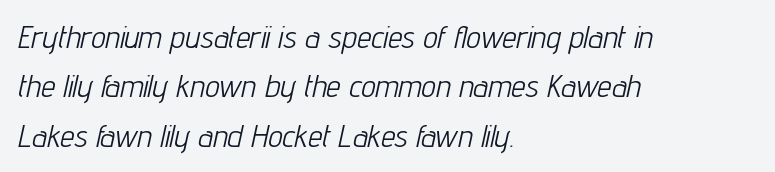
Q: Is the text bold? A: No.
Q: Is the text italic (slanted)? A: Yes, it leans right by about 12 degrees.
Q: Is the text underlined? A: No.
Q: How is the paragraph aligned? A: Left-aligned.
Q: Is the spacing between letters normal or unusually wide? A: Normal.
Q: Is the spacing between lines tight, normal or loose? A: Normal.
Q: Width (condensed, normal, or wide)? A: Condensed.
Q: Stroke contrast? A: Low.
Q: x-height? A: Medium.
Q: Monospaced? A: No.
